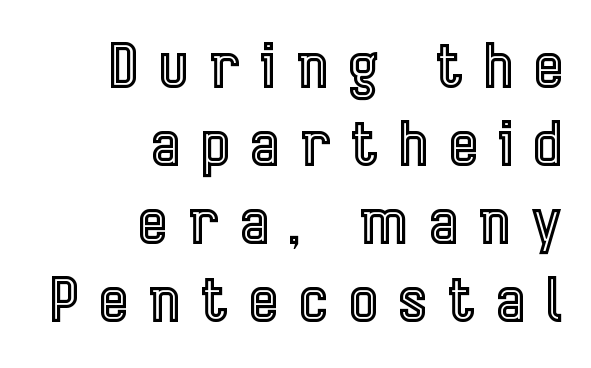
The space directly below the letters is spotless. When letters stand straight like this, we call the style roman or upright. Students, observe: this is what conventionally led text looks like. Do the characters align in a grid? No, the font is proportional. Each line ends at the same right margin while the left side varies.
